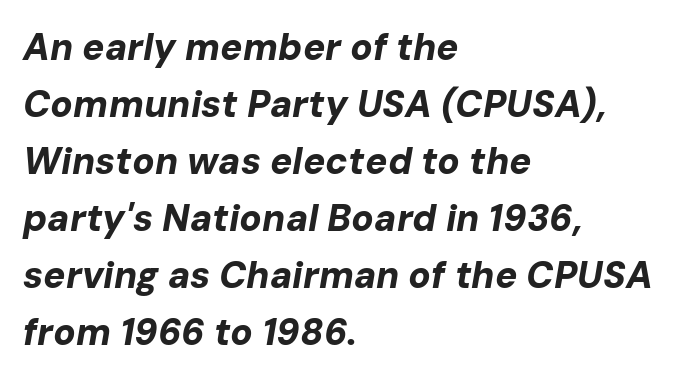
The image shows 37 px bold type, italic (leaning right); set left-aligned, normal line spacing (1.54x), normal letter spacing, not underlined; low stroke contrast and a medium x-height.
